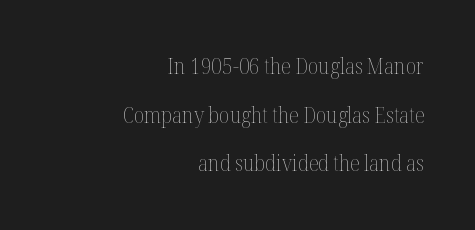
Q: Is the text bold? A: No.
Q: Is the text italic (slanted)? A: No, it is upright.
Q: Is the text underlined? A: No.
Q: How is the paragraph aligned? A: Right-aligned.
Q: Is the spacing between letters normal or unusually wide? A: Normal.
Q: Is the spacing between lines tight, normal or loose? A: Loose.
